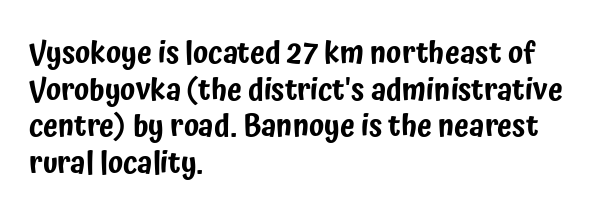
The image shows 30 px condensed sans-serif type, upright; set left-aligned, line spacing 1.22x, normal letter spacing, not underlined; low stroke contrast and a medium x-height.
